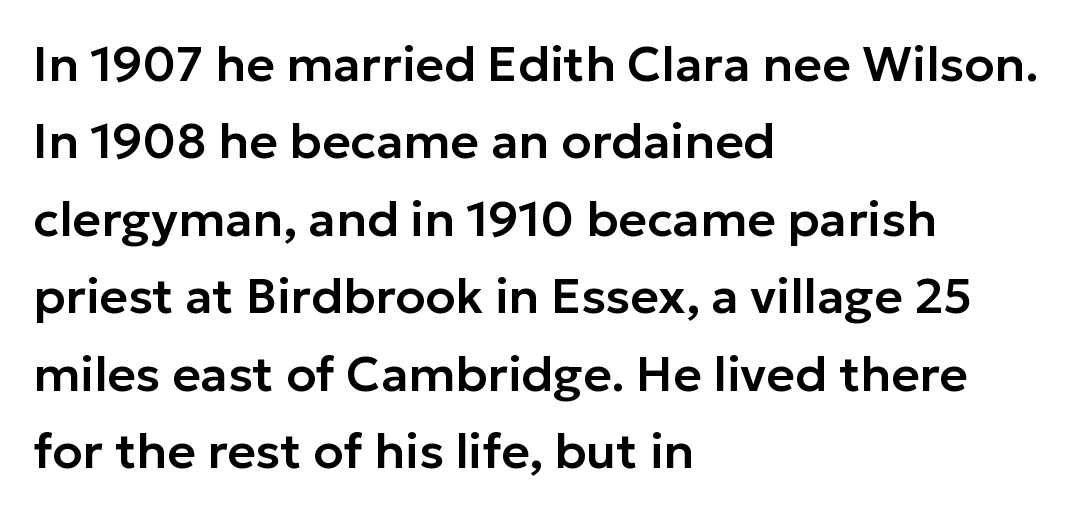
Q: Is the text italic (slanted)? A: No, it is upright.
Q: Is the typeface a serif or a sans-serif typeface? A: Sans-serif.
Q: Is the text underlined? A: No.
Q: How is the paragraph aligned? A: Left-aligned.
Q: Is the spacing between letters normal or unusually wide? A: Normal.
Q: Is the spacing between lines tight, normal or loose? A: Normal.
Q: Width (condensed, normal, or wide)? A: Normal.
Q: Stroke contrast? A: Low.
Q: x-height? A: Medium.
Q: Monospaced? A: No.
